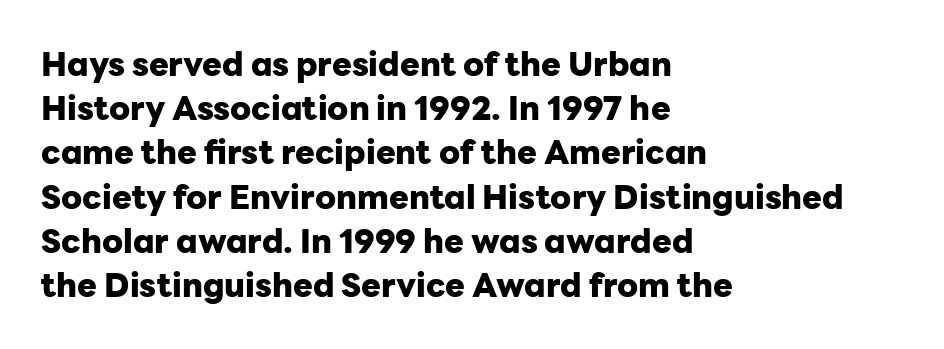
The lines sit at an ordinary, default distance from one another. The face used here is proportionally spaced, like ordinary book or web type. Emphasis by weight is at full strength: bold. The axis of the letterforms is exactly vertical. One-word summary of the alignment: left. Type without underlining.
